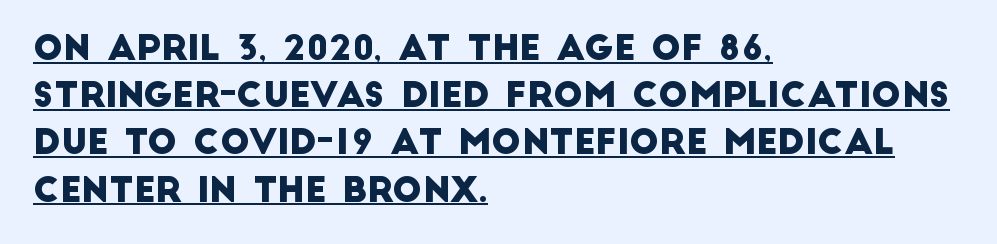
Each new line begins a customary step beneath the previous one. No feet cap the strokes, marking this as sans-serif type. Every word sits above its own underline. The letters advance in unequal steps, a hallmark of proportional type. Letter spacing: default. Alignment: flush left.
